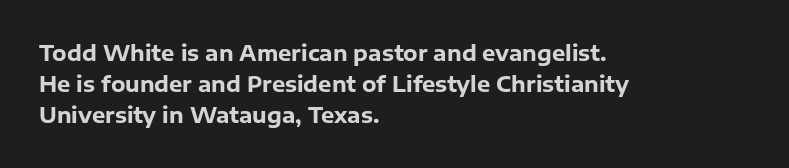
These lines keep a tight, regular rhythm from letter to letter. The typesetting leans heavy: a genuine bold. Line beginnings align vertically; line endings do not. If you drew a line through each stem, it would be perfectly vertical. Letters rest on an invisible, unmarked baseline.
